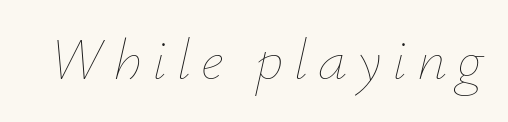
Q: Is the text bold? A: No.
Q: Is the text italic (slanted)? A: Yes, it leans right by about 12 degrees.
Q: Is the text underlined? A: No.
Q: Width (condensed, normal, or wide)? A: Normal.
Q: Stroke contrast? A: Low.
Q: x-height? A: Small.
Q: Monospaced? A: No.
